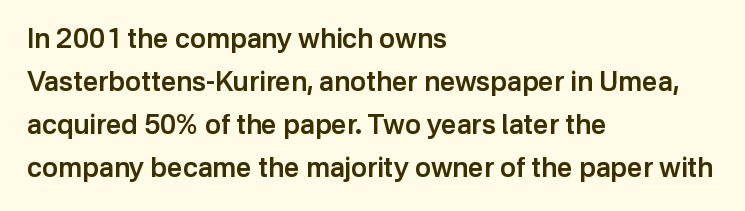
The image shows 27 px text type, upright; set left-aligned, normal line spacing (1.59x), normal letter spacing, not underlined.
